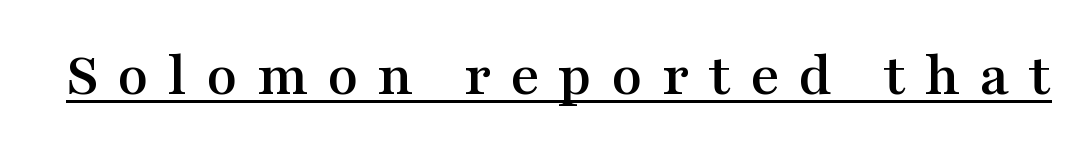
The image shows 63 px wide serif type, upright; set unusually wide letter spacing (+0.3 em), underlined; medium stroke contrast and a medium x-height.
